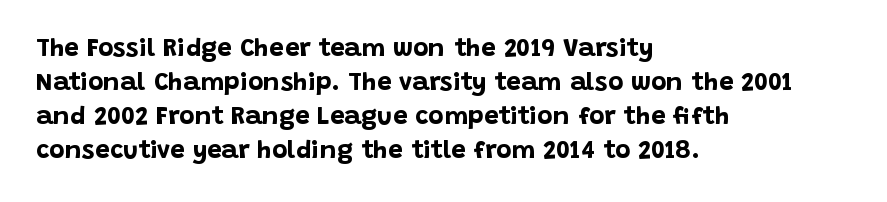
Typeset ragged right — the left edge is the straight one. Words float on clear page, feet unadorned. Vertically, the passage feels balanced, rows spaced as you'd expect. This sample uses plain, unmodified letter spacing. Summary of weight: heavy, a full bold. Characters remain perfectly vertical along every line.
